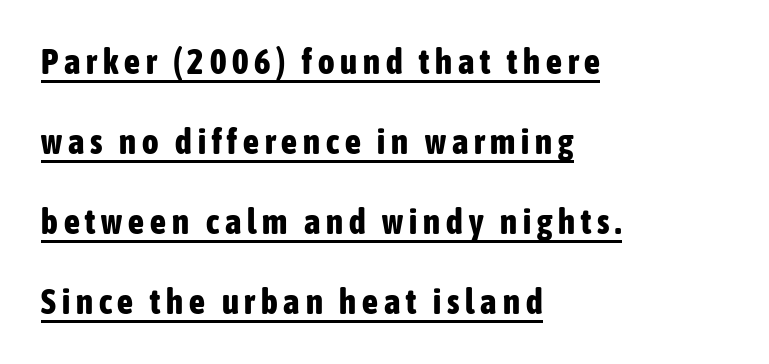
In terms of posture, this sample is upright. Heavy-handed strokes throughout: this text is bold. The leading is generous, giving the passage an open texture. Do the characters align in a grid? No, the font is proportional.
